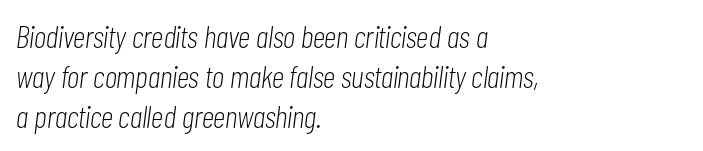
The area under the type is left untouched. If you measured baseline to baseline, you'd find a middling distance. The passage shown is not bold in any degree. Here the designer chose a conventional face with non-uniform glyph widths. The axis of the letterforms is tilted away from vertical.
